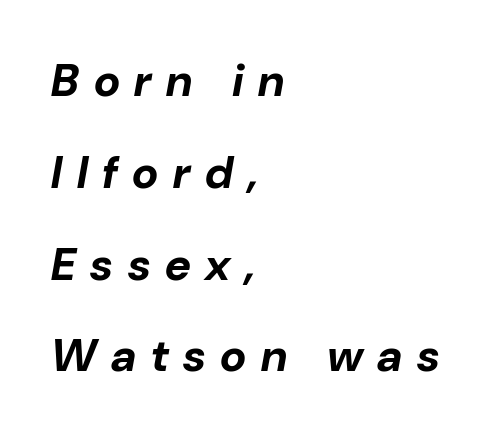
The image shows 45 px bold type, italic (leaning right); set left-aligned, loose line spacing (2.04x), unusually wide letter spacing (+0.33 em), not underlined; low stroke contrast and a medium x-height.
